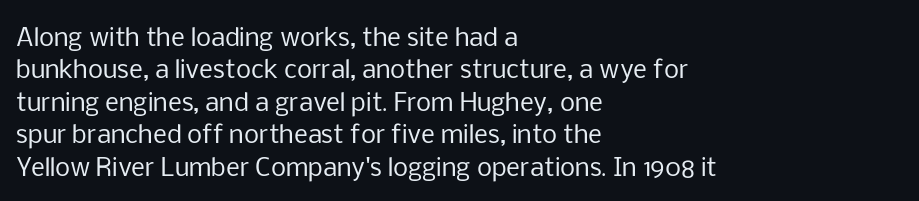
The image shows 24 px text type, upright; set left-aligned, normal line spacing (1.35x), normal letter spacing, not underlined.
